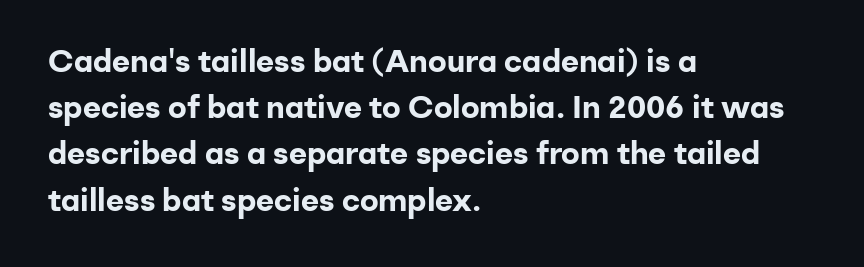
The image shows 31 px bold sans-serif type, upright; set left-aligned, normal line spacing (1.49x), normal letter spacing, not underlined; low stroke contrast and a medium x-height.
